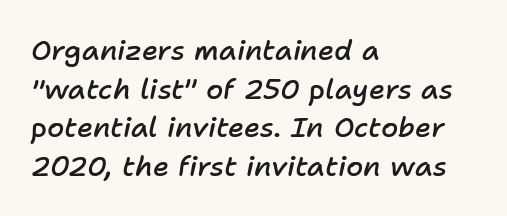
Q: Is the text bold? A: Semi-bold.
Q: Is the text italic (slanted)? A: Yes, it leans right by about 11 degrees.
Q: Is the text underlined? A: No.
Q: How is the paragraph aligned? A: Left-aligned.
Q: Is the spacing between letters normal or unusually wide? A: Normal.
Q: Is the spacing between lines tight, normal or loose? A: Normal.
Q: Width (condensed, normal, or wide)? A: Normal.
Q: Stroke contrast? A: Low.
Q: x-height? A: Medium.
Q: Monospaced? A: No.
